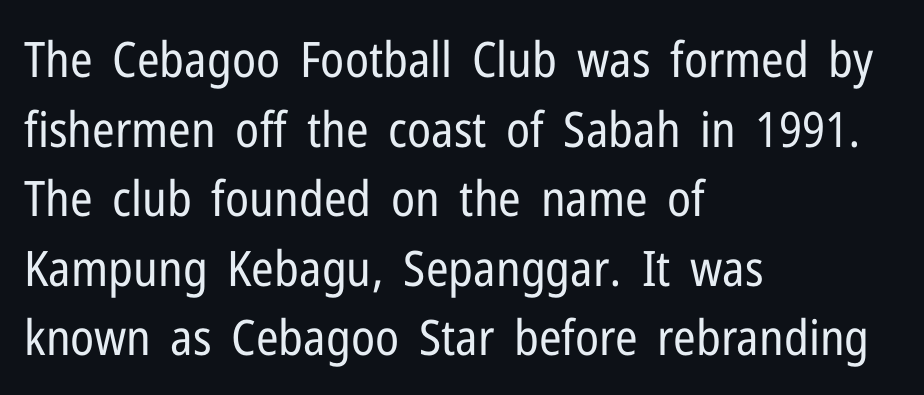
The image shows 49 px regular-weight, condensed sans-serif type, upright; set left-aligned, normal line spacing (1.42x), normal letter spacing, not underlined; low stroke contrast and a medium x-height.
